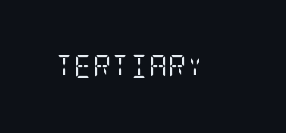
The image shows 23 px text type, upright; set normal letter spacing, not underlined.
